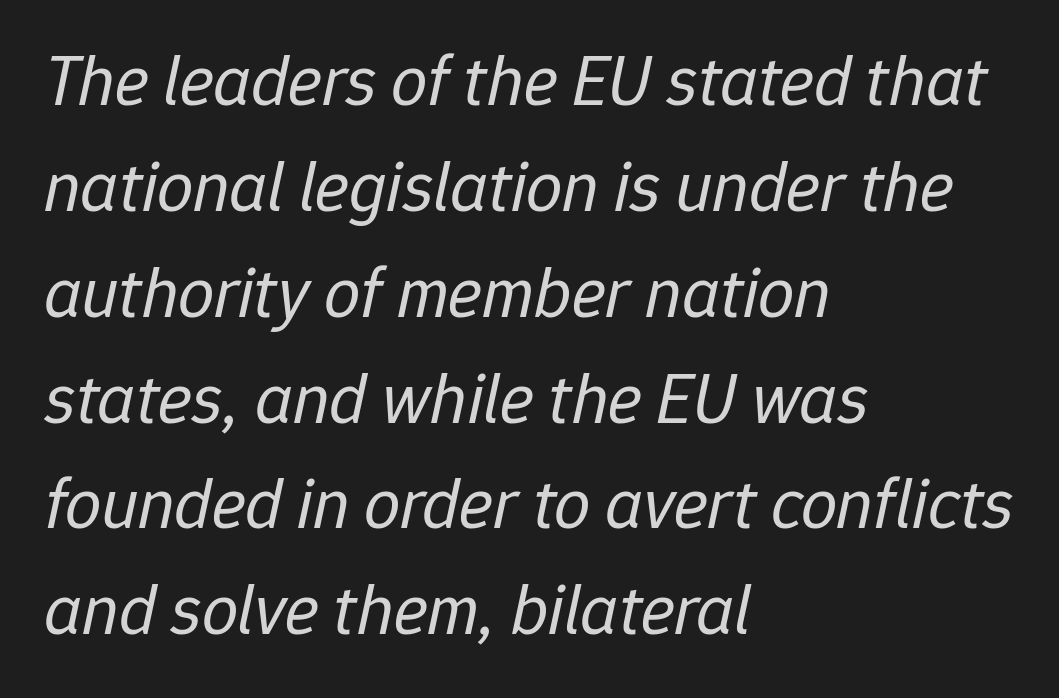
The image shows 72 px regular-weight type, italic (leaning right); set left-aligned, normal line spacing (1.47x), normal letter spacing, not underlined; low stroke contrast and a medium x-height.
